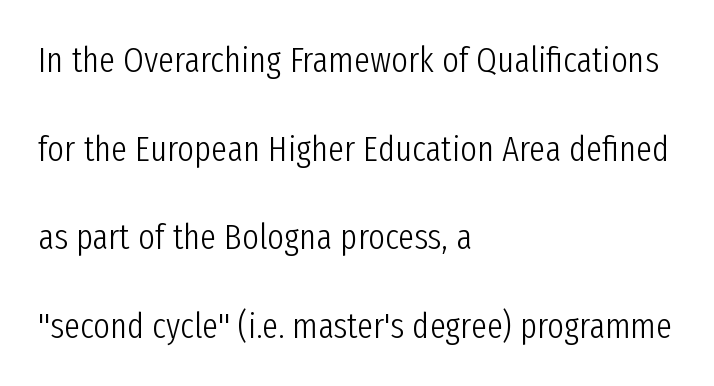
Q: Is the text bold? A: No.
Q: Is the text italic (slanted)? A: No, it is upright.
Q: Is the typeface a serif or a sans-serif typeface? A: Sans-serif.
Q: Is the text underlined? A: No.
Q: How is the paragraph aligned? A: Left-aligned.
Q: Is the spacing between letters normal or unusually wide? A: Normal.
Q: Is the spacing between lines tight, normal or loose? A: Loose.
Q: Width (condensed, normal, or wide)? A: Condensed.
Q: Stroke contrast? A: Low.
Q: x-height? A: Medium.
Q: Monospaced? A: No.
